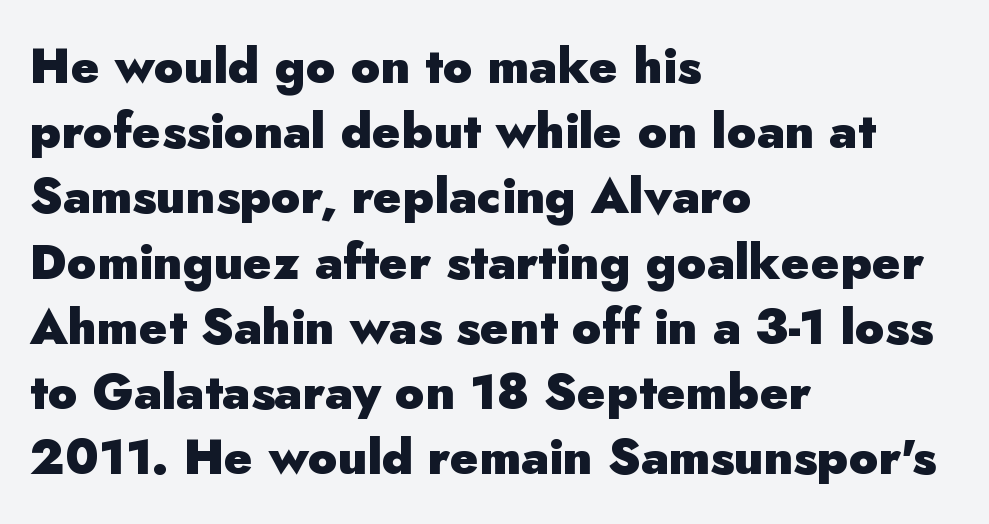
The image shows 49 px heavy sans-serif type, upright; set left-aligned, normal line spacing (1.33x), normal letter spacing, not underlined; low stroke contrast and a small x-height.
